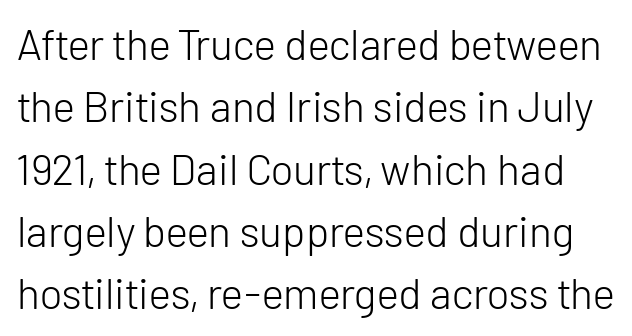
The image shows 43 px light sans-serif type, upright; set normal line spacing (1.45x), normal letter spacing, not underlined; low stroke contrast and a medium x-height.
